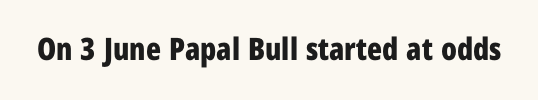
Proportional: the letters do not fall into vertical columns. Anything drawn beneath the words? Only blank space. Ordinary non-slanted type is in use. In terms of weight, the rendering is a true, heavy bold.
